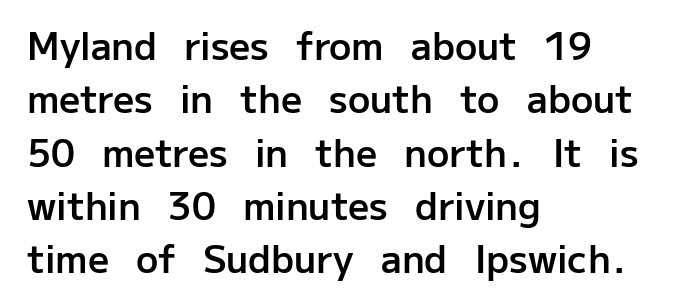
Each letter keeps its own natural width here, so spacing adapts to shape. Characters remain perfectly vertical along every line. The characters look somewhat weighty, a semibold short of true bold. Type style note: lacks serifs. No word sits above an underline.
